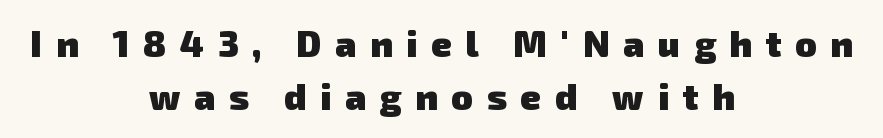
Q: Is the text bold? A: Yes.
Q: Is the typeface a serif or a sans-serif typeface? A: Sans-serif.
Q: Is the text underlined? A: No.
Q: How is the paragraph aligned? A: Centered.
Q: Is the spacing between letters normal or unusually wide? A: Unusually wide.
Q: Is the spacing between lines tight, normal or loose? A: Normal.
Q: Width (condensed, normal, or wide)? A: Normal.
Q: Stroke contrast? A: Low.
Q: x-height? A: Medium.
Q: Monospaced? A: No.
